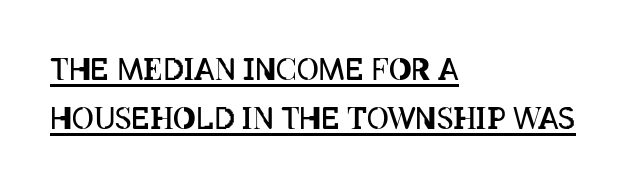
{"italic": "no", "bold": "no", "weight": "regular", "width": "condensed", "stroke_contrast": "low", "x_height": "large", "monospaced": "no", "underline": "yes", "align": "left", "line_spacing": "normal", "line_spacing_ratio": 1.62, "letter_spacing": "normal", "letter_spacing_em": 0.0, "glyph_px": 30}
